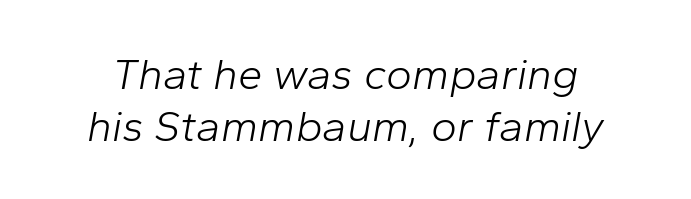
The image shows 44 px light type, italic (leaning right); set line spacing 1.18x, normal letter spacing, not underlined; low stroke contrast and a medium x-height.
